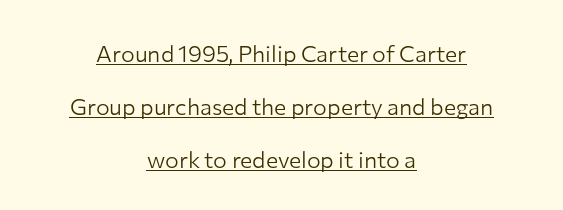
The image shows 23 px text type, upright; set centered, loose line spacing (2.3x), normal letter spacing, underlined.
